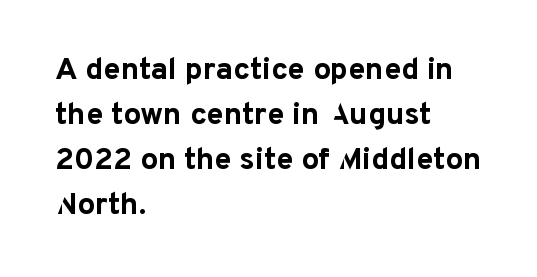
The image shows 31 px bold sans-serif type, upright; set left-aligned, normal line spacing (1.45x), normal letter spacing, not underlined; low stroke contrast and a medium x-height.
